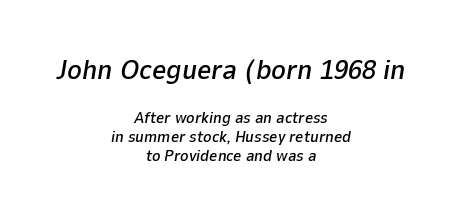
Q: Is the text italic (slanted)? A: Yes, it leans right by about 9 degrees.
Q: Is the text underlined? A: No.
Q: How is the paragraph aligned? A: Centered.
Q: Is the spacing between letters normal or unusually wide? A: Normal.
Q: Which block of text is set in a larger size, the first (top) or the second (bottom)? A: The first (top) one.
Q: Width (condensed, normal, or wide)? A: Normal.
Q: Stroke contrast? A: Low.
Q: x-height? A: Medium.
Q: Monospaced? A: No.
